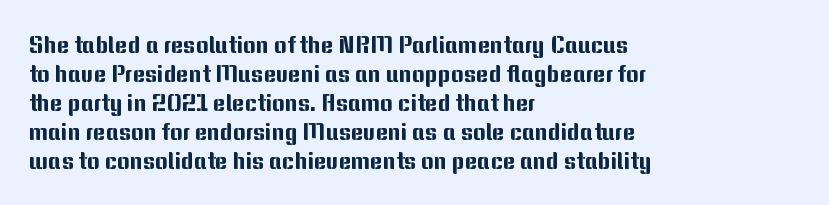
{"italic": "no", "underline": "no", "align": "left", "line_spacing_ratio": 1.21, "letter_spacing": "normal", "letter_spacing_em": 0.0, "glyph_px": 24}
